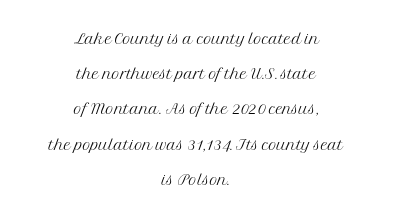
The image shows 22 px text type; set centered, normal line spacing (1.6x), normal letter spacing, not underlined.
